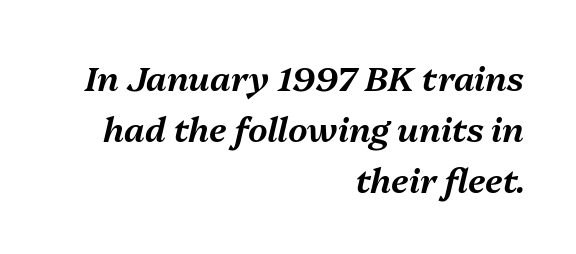
The image shows 34 px text type, italic (leaning right); set right-aligned, normal line spacing (1.5x), normal letter spacing, not underlined; medium stroke contrast and a medium x-height.
